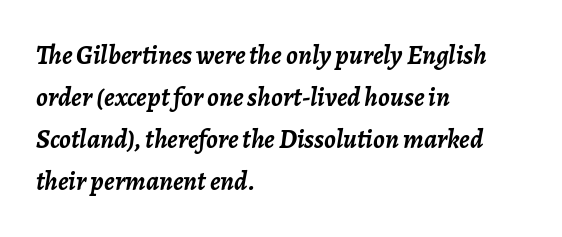
The image shows 27 px bold type, italic (leaning right); set left-aligned, normal line spacing (1.56x), normal letter spacing, not underlined.
